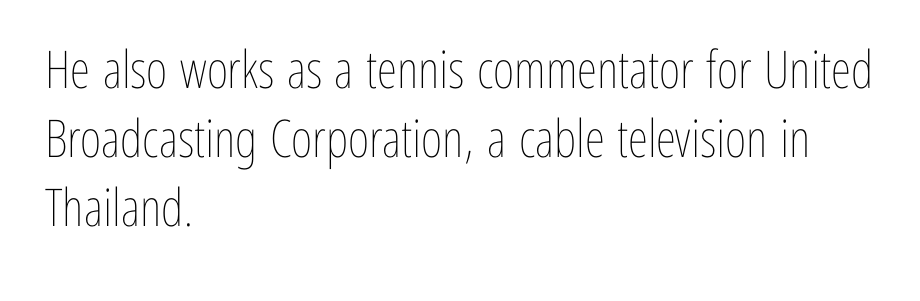
The image shows 52 px thin, condensed type, upright; set left-aligned, normal line spacing (1.33x), normal letter spacing, not underlined; low stroke contrast and a medium x-height.
